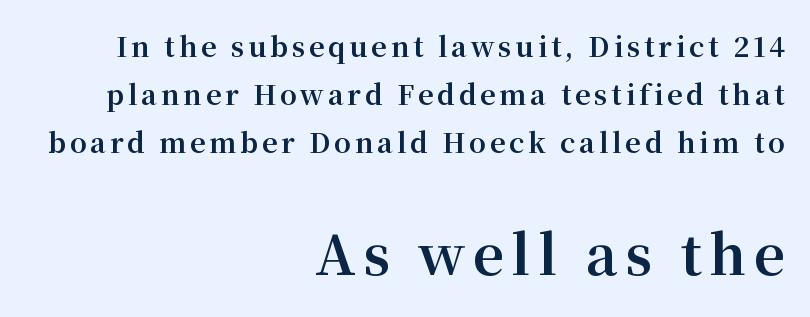
The image shows 54 px bold serif type, upright; set right-aligned, line spacing 1.78x, not underlined; the second (bottom) block is 2.0x larger; medium stroke contrast and a medium x-height.
